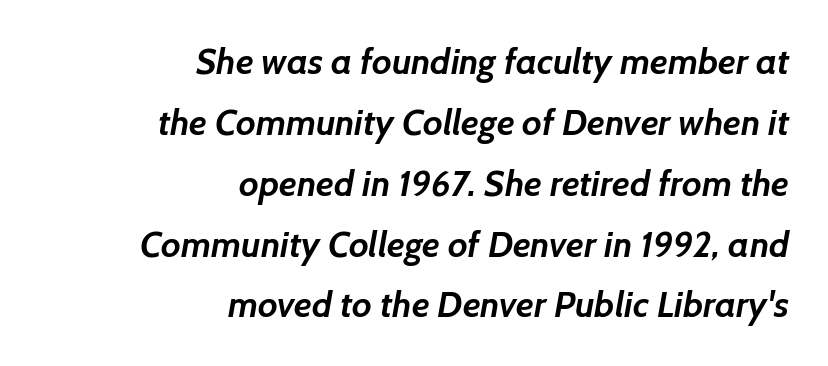
Q: Is the text bold? A: Yes.
Q: Is the typeface a serif or a sans-serif typeface? A: Sans-serif.
Q: Is the text underlined? A: No.
Q: How is the paragraph aligned? A: Right-aligned.
Q: Is the spacing between letters normal or unusually wide? A: Normal.
Q: Is the spacing between lines tight, normal or loose? A: Normal.
Q: Width (condensed, normal, or wide)? A: Normal.
Q: Stroke contrast? A: Low.
Q: x-height? A: Medium.
Q: Monospaced? A: No.
